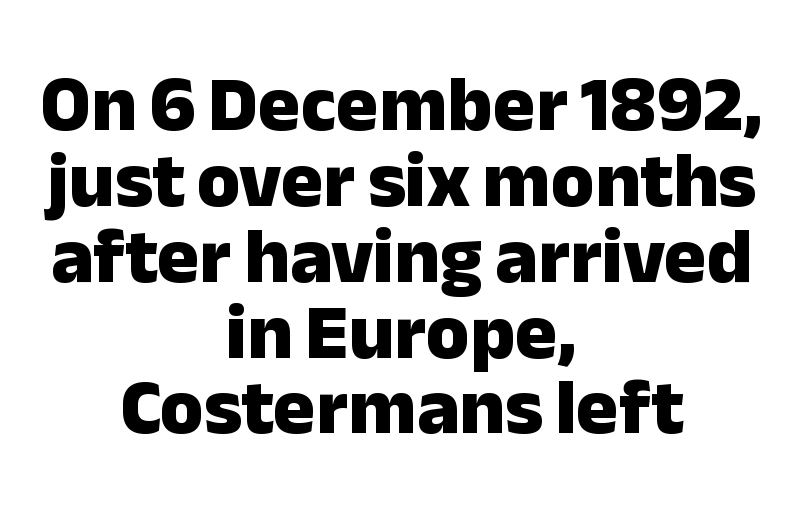
The image shows 79 px heavy sans-serif type, upright; set centered, tight line spacing (0.96x), normal letter spacing, not underlined; low stroke contrast and a medium x-height.
